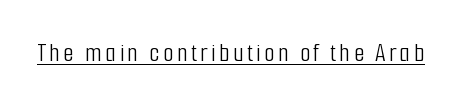
{"serif": "no", "italic": "no", "bold": "no", "weight": "light", "width": "condensed", "stroke_contrast": "low", "x_height": "medium", "monospaced": "no", "underline": "yes", "glyph_px": 28}
